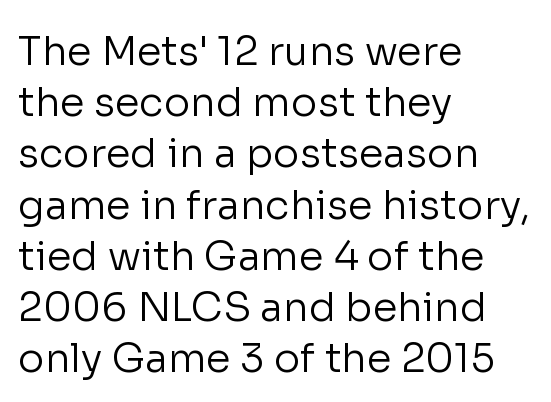
Q: Is the text bold? A: No.
Q: Is the text italic (slanted)? A: No, it is upright.
Q: Is the typeface a serif or a sans-serif typeface? A: Sans-serif.
Q: Is the text underlined? A: No.
Q: How is the paragraph aligned? A: Left-aligned.
Q: Is the spacing between letters normal or unusually wide? A: Normal.
Q: Is the spacing between lines tight, normal or loose? A: Normal.
Q: Width (condensed, normal, or wide)? A: Normal.
Q: Stroke contrast? A: Low.
Q: x-height? A: Medium.
Q: Monospaced? A: No.
